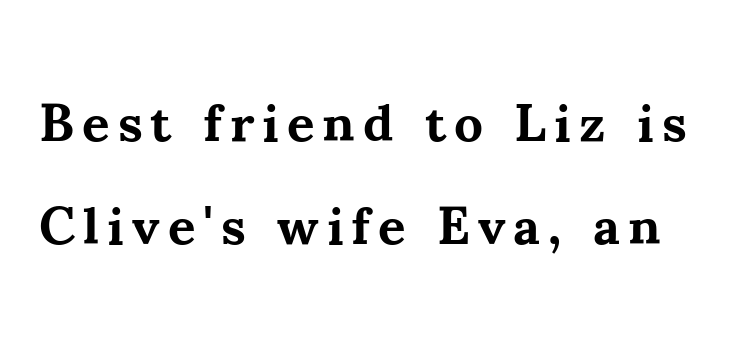
{"serif": "yes", "italic": "no", "bold": "yes", "weight": "bold", "width": "normal", "stroke_contrast": "medium", "x_height": "small", "monospaced": "no", "underline": "no", "line_spacing": "loose", "line_spacing_ratio": 1.94, "glyph_px": 53}
